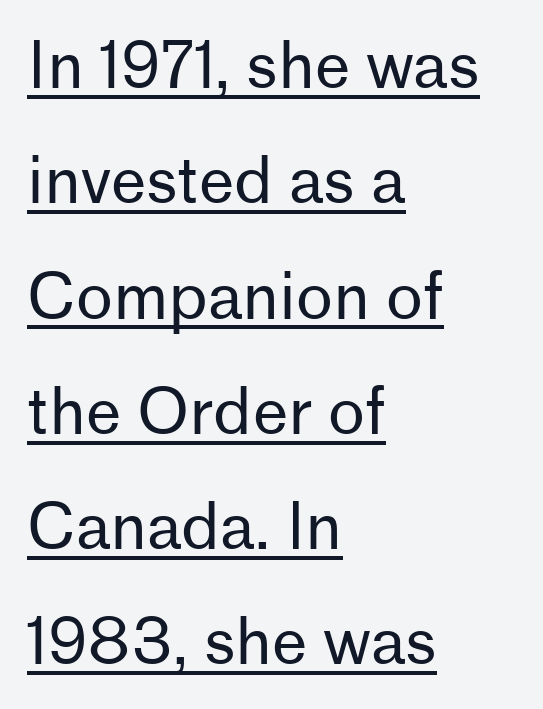
Character widths vary here, with narrow letters taking less room than wide ones. The font family rendered here belongs to the sans-serif group. These characters rest on top of a visible drawn line. Line starts are locked; line ends wander.
